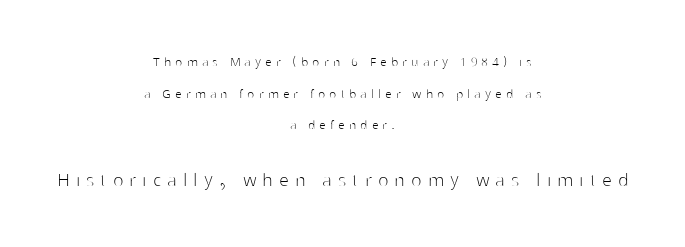
The passage shown begins with its smaller block and ends with its larger one. A light-to-regular cut is what we see here. Glance below the letters and you will spot only blank space. Vertical spacing — loose.
